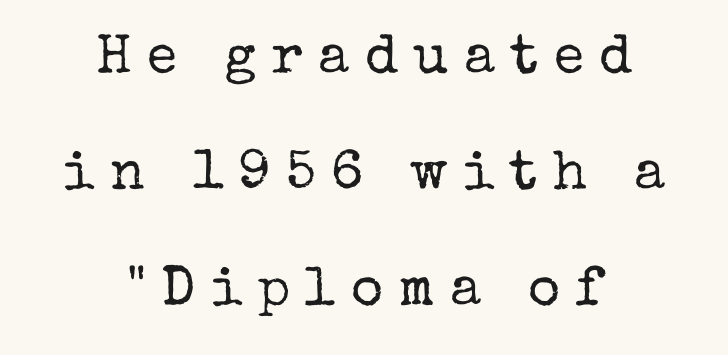
Q: Is the text bold? A: No.
Q: Is the text italic (slanted)? A: No, it is upright.
Q: Is the typeface a serif or a sans-serif typeface? A: Serif.
Q: Is the text underlined? A: No.
Q: How is the paragraph aligned? A: Centered.
Q: Is the spacing between letters normal or unusually wide? A: Unusually wide.
Q: Is the spacing between lines tight, normal or loose? A: Loose.
Q: Width (condensed, normal, or wide)? A: Normal.
Q: Stroke contrast? A: Low.
Q: x-height? A: Medium.
Q: Monospaced? A: No.
